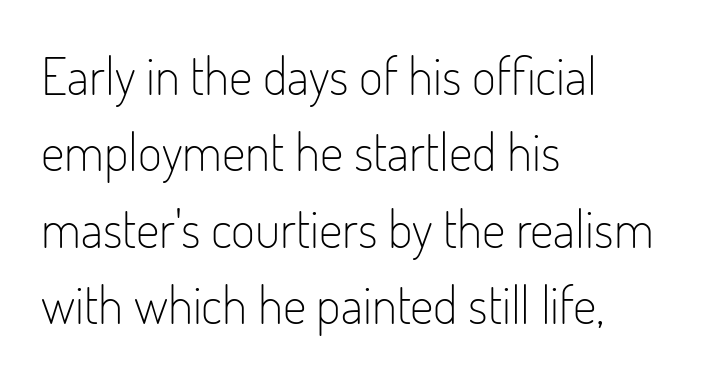
Q: Is the text bold? A: No.
Q: Is the text italic (slanted)? A: No, it is upright.
Q: Is the typeface a serif or a sans-serif typeface? A: Sans-serif.
Q: Is the text underlined? A: No.
Q: How is the paragraph aligned? A: Left-aligned.
Q: Is the spacing between letters normal or unusually wide? A: Normal.
Q: Is the spacing between lines tight, normal or loose? A: Normal.
Q: Width (condensed, normal, or wide)? A: Condensed.
Q: Stroke contrast? A: Low.
Q: x-height? A: Small.
Q: Monospaced? A: No.
